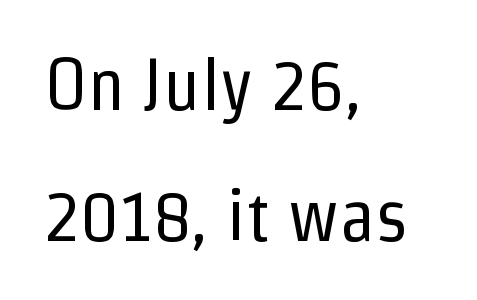
The weight would be labelled regular, book, light, or lighter still. The lines are quadded left. Spacing verdict: proportional, widths tailored to each character. This is roman type, the default non-slanted kind.
